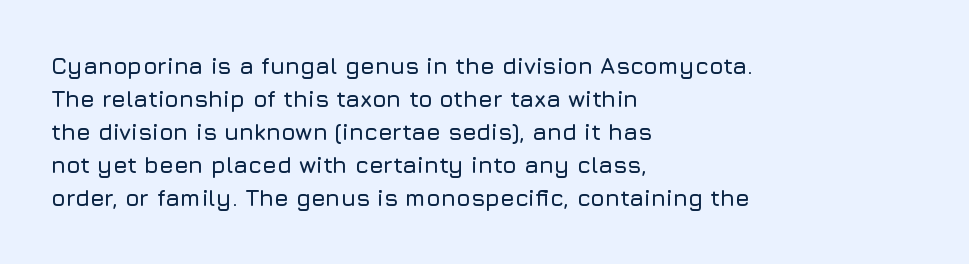
The image shows 23 px text type, upright; set left-aligned, normal line spacing (1.44x), normal letter spacing, not underlined.
